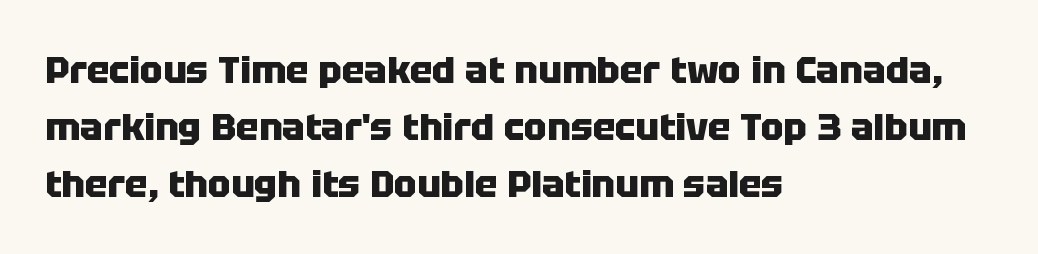
The image shows 38 px heavy sans-serif type, upright; set left-aligned, normal line spacing (1.5x), normal letter spacing, not underlined; low stroke contrast and a large x-height.
